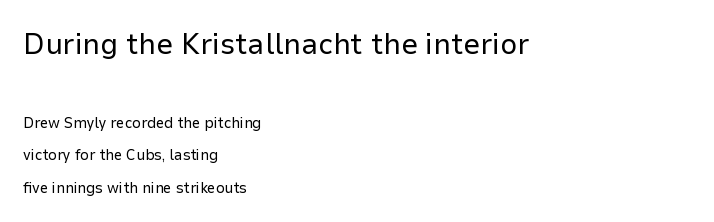
The image shows 30 px regular-weight sans-serif type, upright; set left-aligned, loose line spacing (2.16x), normal letter spacing, not underlined; the first (top) block is 2.0x larger; low stroke contrast and a medium x-height.
